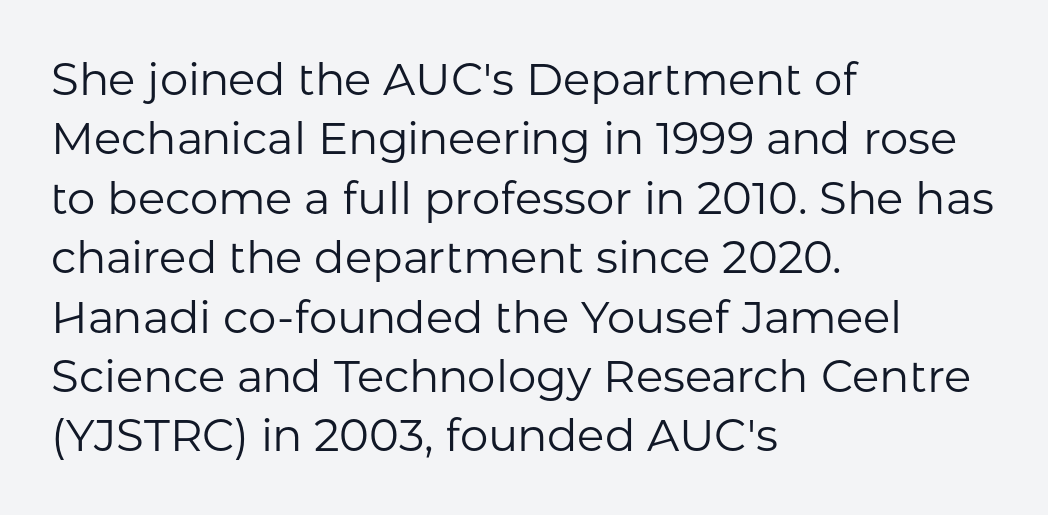
The image shows 45 px regular-weight sans-serif type, upright; set left-aligned, normal line spacing (1.32x), normal letter spacing, not underlined; low stroke contrast and a medium x-height.
